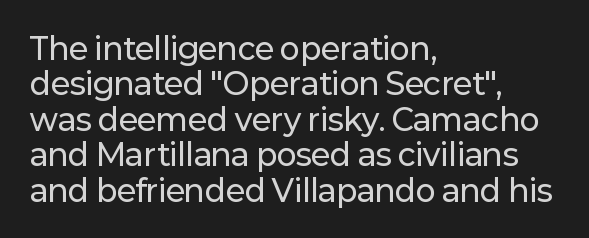
The space beneath each line is pristine and unruled. The face used here is proportionally spaced, like ordinary book or web type. Caption: standard tracking, unaltered. These lines are set flush left with a ragged right edge.
